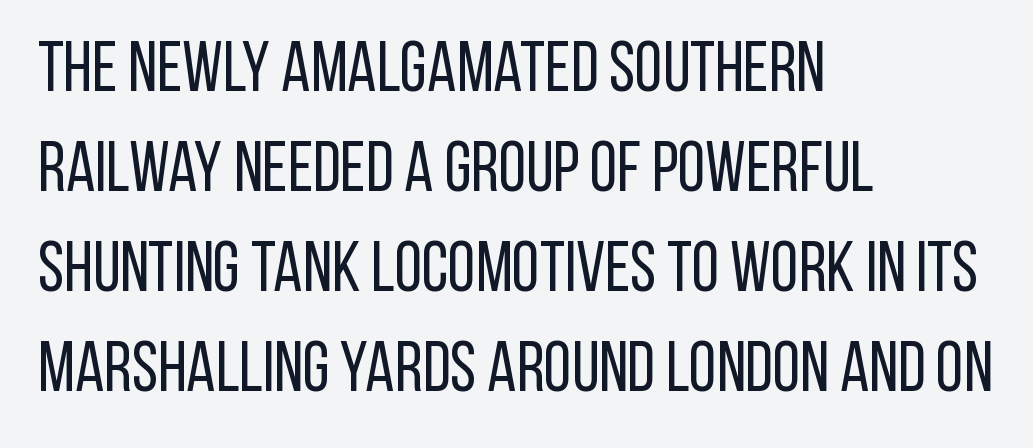
The rendering shows plain stroke endings on the letterforms — a sans-serif design. Is the stroke heavy? The answer is a plain regular-or-lighter. Observe the ordinary spacing: letters are neighbours, not strangers. The designer left line spacing at the default. Lines of text with bare space underneath.
